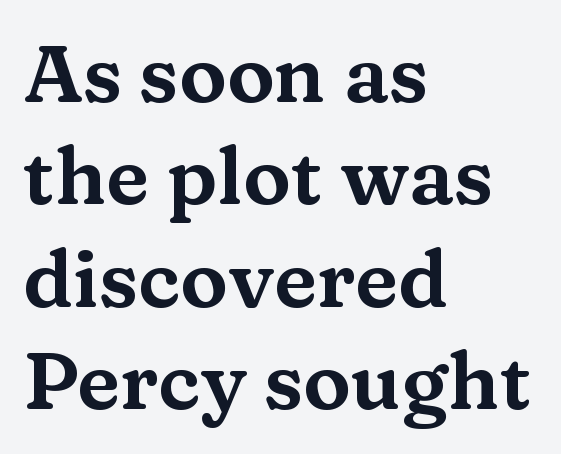
The image shows 80 px wide serif type, upright; set left-aligned, normal line spacing (1.28x), normal letter spacing, not underlined; medium stroke contrast and a medium x-height.
